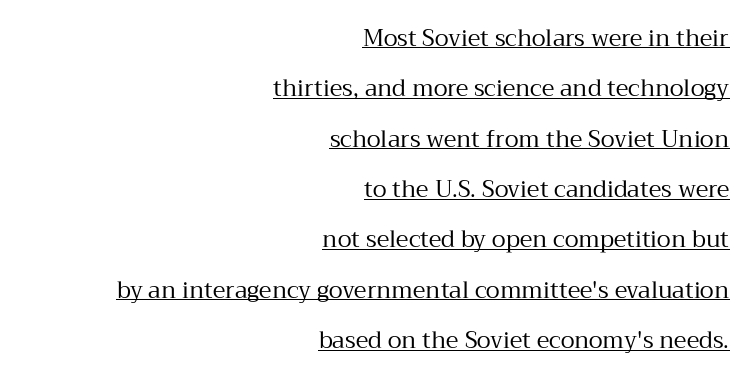
Upright lettering throughout. A typesetter would call this zero additional tracking. What decoration does the sample have? An underline. Compared with a typical body face, this is equally light or lighter still. Does the leading feel generous? Absolutely, it's lavish. A flush-right, rag-left setting is used for this passage.
